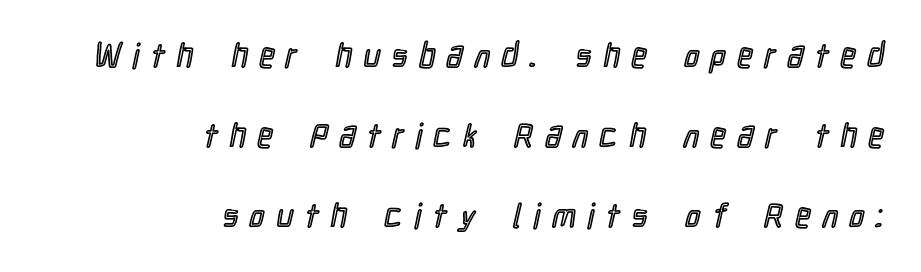
Q: Is the text italic (slanted)? A: Yes.
Q: Is the text underlined? A: No.
Q: How is the paragraph aligned? A: Right-aligned.
Q: Is the spacing between letters normal or unusually wide? A: Unusually wide.
Q: Is the spacing between lines tight, normal or loose? A: Loose.
Q: Width (condensed, normal, or wide)? A: Condensed.
Q: x-height? A: Medium.
Q: Monospaced? A: No.
